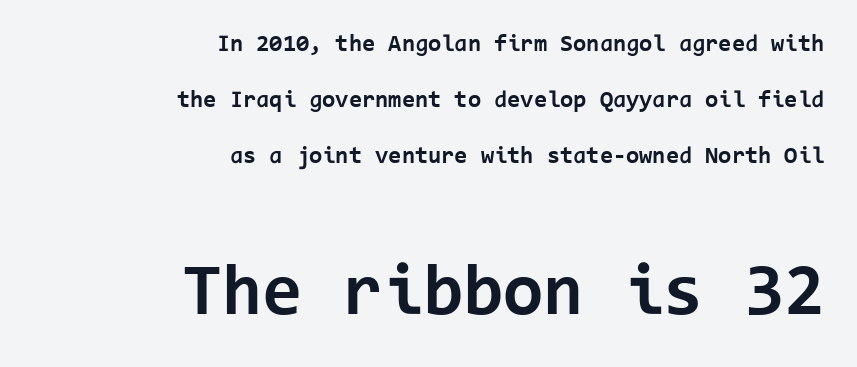
The image shows 73 px bold sans-serif type, upright, monospaced; set right-aligned, loose line spacing (2.33x), normal letter spacing, not underlined; the second (bottom) block is 3.04x larger; low stroke contrast and a medium x-height.
